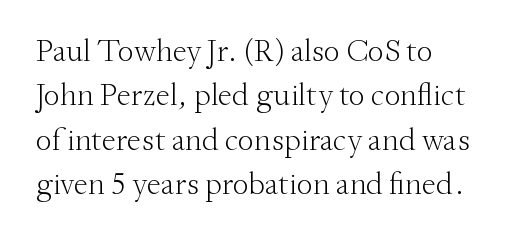
The image shows 32 px light serif type, upright; set left-aligned, normal line spacing (1.39x), normal letter spacing, not underlined; medium stroke contrast and a small x-height.
